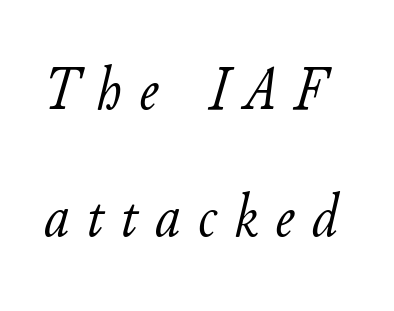
Q: Is the text bold? A: No.
Q: Is the text italic (slanted)? A: Yes, it leans right by about 11 degrees.
Q: Is the text underlined? A: No.
Q: Is the spacing between letters normal or unusually wide? A: Unusually wide.
Q: Is the spacing between lines tight, normal or loose? A: Loose.
Q: Width (condensed, normal, or wide)? A: Normal.
Q: Stroke contrast? A: Low.
Q: x-height? A: Small.
Q: Monospaced? A: No.
